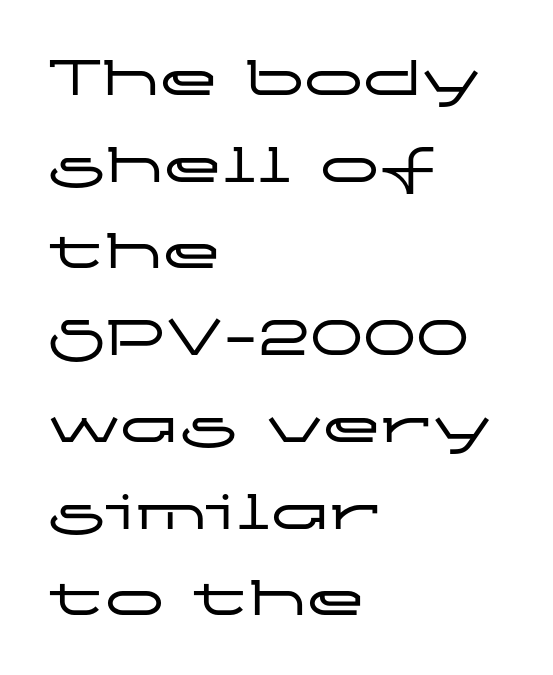
Tall strokes in this sample are plumb rather than angled. This sample is left-justified, so line endings fall wherever the words run out. In terms of letterform style, serifs are entirely absent. In terms of letterspacing, this is plain default setting.
